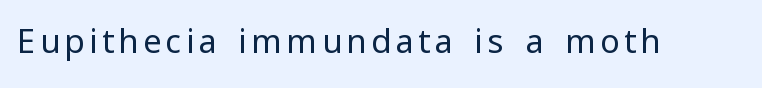
Q: Is the text bold? A: No.
Q: Is the text italic (slanted)? A: No, it is upright.
Q: Is the typeface a serif or a sans-serif typeface? A: Sans-serif.
Q: Is the text underlined? A: No.
Q: Width (condensed, normal, or wide)? A: Normal.
Q: Stroke contrast? A: Low.
Q: x-height? A: Medium.
Q: Monospaced? A: No.
